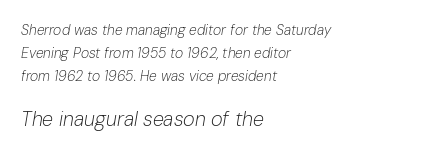
The image shows 20 px text type, italic (leaning right); set left-aligned, normal line spacing (1.64x), normal letter spacing, not underlined; the second (bottom) block is 1.43x larger.
